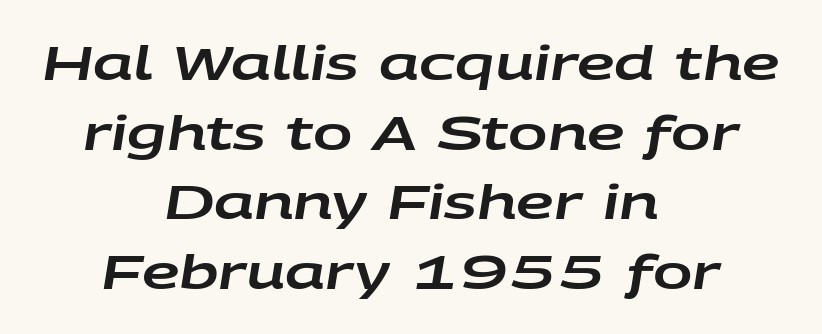
The image shows 47 px wide type, italic (leaning right); set centered, normal line spacing (1.48x), normal letter spacing, not underlined; low stroke contrast and a large x-height.
